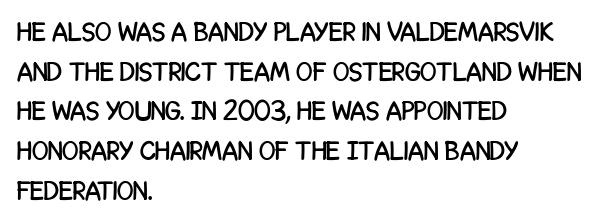
Q: Is the text italic (slanted)? A: No, it is upright.
Q: Is the text underlined? A: No.
Q: How is the paragraph aligned? A: Left-aligned.
Q: Is the spacing between letters normal or unusually wide? A: Normal.
Q: Is the spacing between lines tight, normal or loose? A: Normal.
